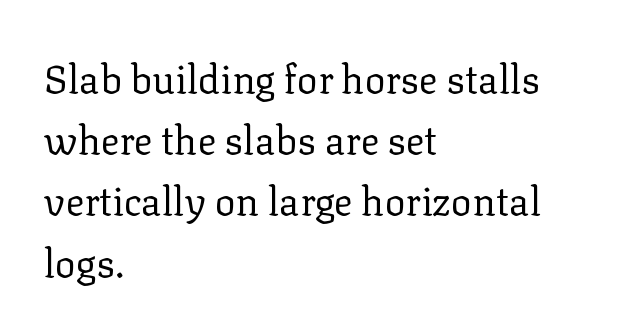
The image shows 39 px regular-weight serif type, upright; set left-aligned, normal line spacing (1.57x), normal letter spacing, not underlined; low stroke contrast and a medium x-height.
